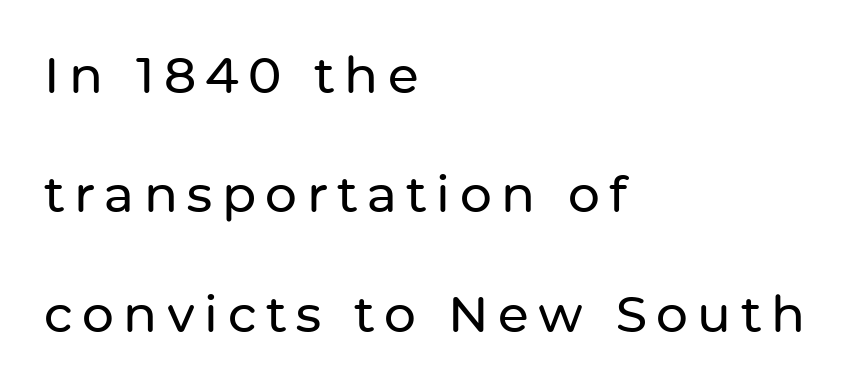
{"serif": "no", "italic": "no", "width": "normal", "stroke_contrast": "low", "x_height": "medium", "monospaced": "no", "underline": "no", "align": "left", "line_spacing": "loose", "line_spacing_ratio": 2.39, "glyph_px": 50}
